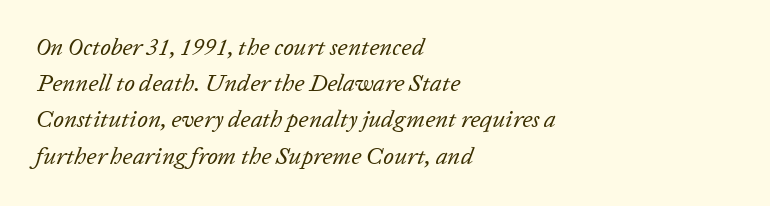
Q: Is the text bold? A: No.
Q: Is the text italic (slanted)? A: Yes, it leans right by about 20 degrees.
Q: Is the text underlined? A: No.
Q: How is the paragraph aligned? A: Left-aligned.
Q: Is the spacing between letters normal or unusually wide? A: Normal.
Q: Is the spacing between lines tight, normal or loose? A: Normal.
